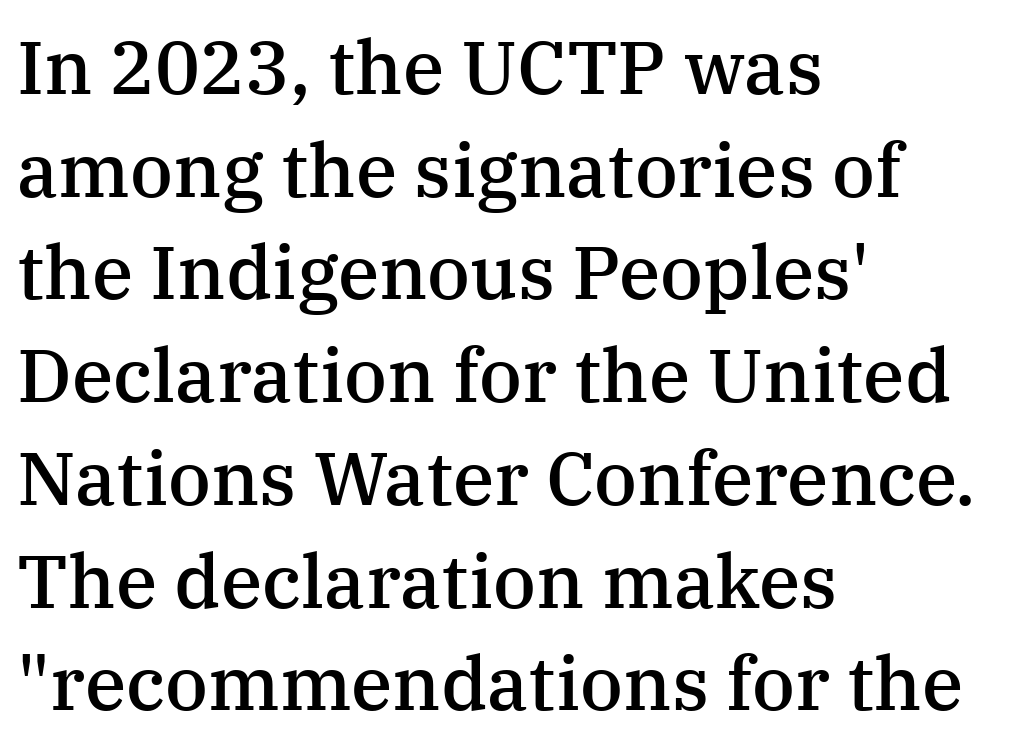
Q: Is the text bold? A: Semi-bold.
Q: Is the text italic (slanted)? A: No, it is upright.
Q: Is the typeface a serif or a sans-serif typeface? A: Serif.
Q: Is the text underlined? A: No.
Q: How is the paragraph aligned? A: Left-aligned.
Q: Is the spacing between letters normal or unusually wide? A: Normal.
Q: Is the spacing between lines tight, normal or loose? A: Normal.
Q: Width (condensed, normal, or wide)? A: Normal.
Q: Stroke contrast? A: Medium.
Q: x-height? A: Medium.
Q: Monospaced? A: No.
